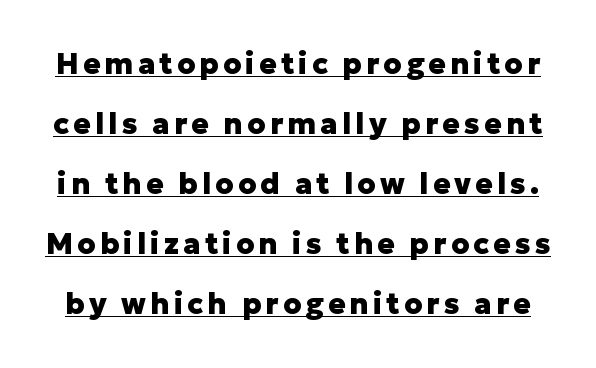
Q: Is the text bold? A: Yes.
Q: Is the text italic (slanted)? A: No, it is upright.
Q: Is the typeface a serif or a sans-serif typeface? A: Sans-serif.
Q: Is the text underlined? A: Yes.
Q: Is the spacing between lines tight, normal or loose? A: Loose.
Q: Width (condensed, normal, or wide)? A: Normal.
Q: Stroke contrast? A: Low.
Q: x-height? A: Medium.
Q: Monospaced? A: No.
